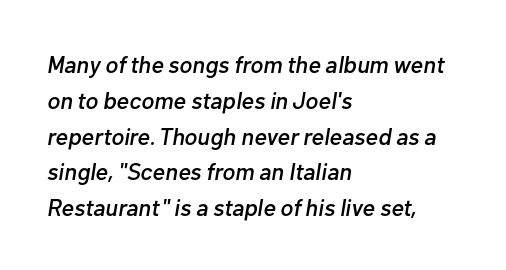
Bare-footed words on every line. The setting favours the left margin, as ordinary paragraphs usually do. This sample uses an oblique cut, with every glyph tilted off the vertical. There is no visible air inserted between adjacent glyphs. Regarding leading, the lines here are spaced in the standard way.
